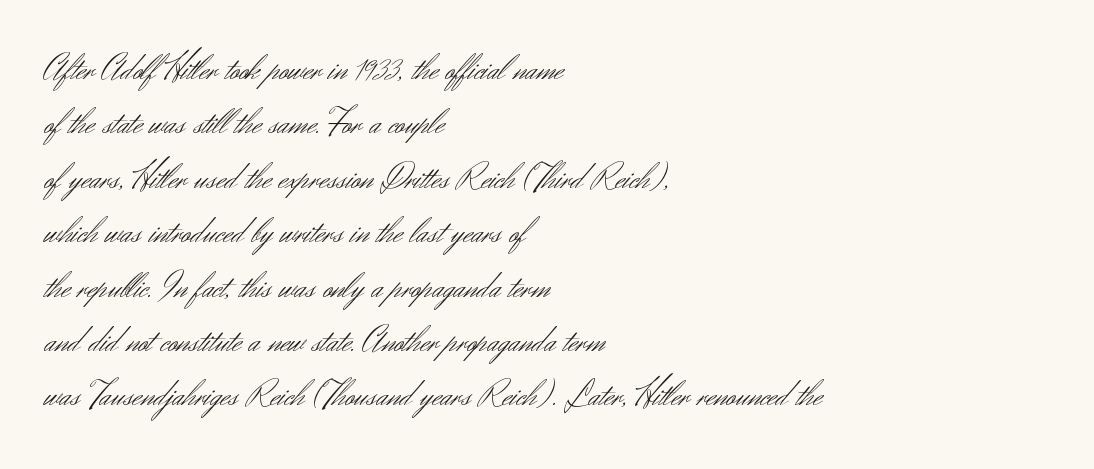
Q: Is the text bold? A: No.
Q: Is the text italic (slanted)? A: Yes.
Q: Is the typeface a serif or a sans-serif typeface? A: Sans-serif.
Q: Is the text underlined? A: No.
Q: How is the paragraph aligned? A: Left-aligned.
Q: Is the spacing between letters normal or unusually wide? A: Normal.
Q: Is the spacing between lines tight, normal or loose? A: Normal.
Q: Width (condensed, normal, or wide)? A: Normal.
Q: Stroke contrast? A: Medium.
Q: x-height? A: Small.
Q: Monospaced? A: No.
